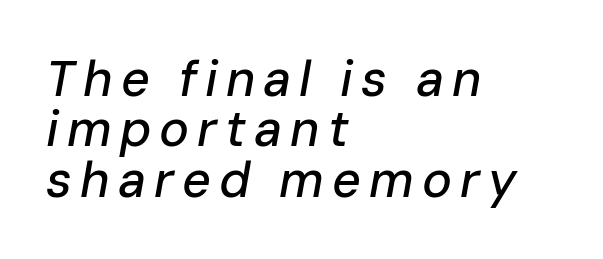
The vertical gap from one line to the next is small. Underline: absent. These lines stack with their left ends in a neat column. Note the varied advance widths — an 'i' is clearly narrower than an 'm'. If you drew a line through each stem, it would be angled.
